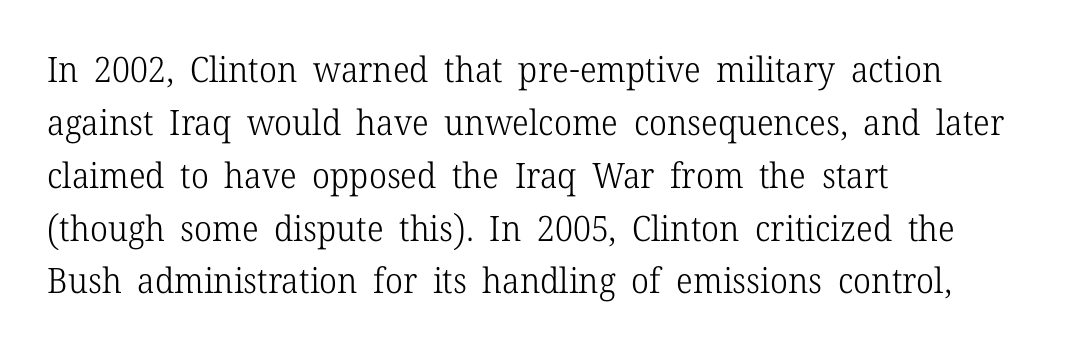
{"serif": "yes", "italic": "no", "bold": "no", "weight": "light", "width": "normal", "stroke_contrast": "low", "x_height": "medium", "monospaced": "no", "underline": "no", "align": "left", "line_spacing": "normal", "line_spacing_ratio": 1.51, "letter_spacing": "normal", "letter_spacing_em": 0.0, "glyph_px": 35}
